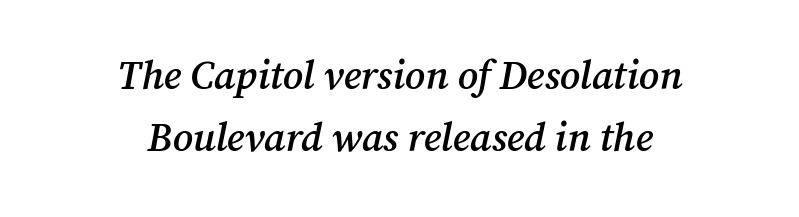
{"serif": "yes", "italic": "yes", "lean": "right", "slant_degrees": 12, "bold": "semi", "weight": "semibold", "width": "normal", "stroke_contrast": "medium", "x_height": "medium", "monospaced": "no", "underline": "no", "align": "center", "line_spacing": "normal", "line_spacing_ratio": 1.55, "letter_spacing": "normal", "letter_spacing_em": 0.0, "glyph_px": 40}
